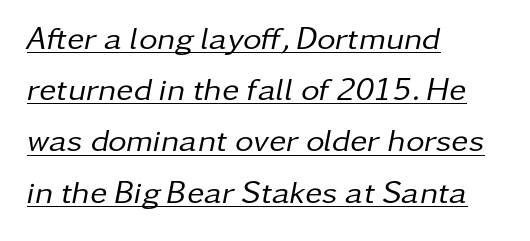
Q: Is the text bold? A: No.
Q: Is the text italic (slanted)? A: Yes, it leans right by about 11 degrees.
Q: Is the text underlined? A: Yes.
Q: How is the paragraph aligned? A: Left-aligned.
Q: Is the spacing between letters normal or unusually wide? A: Normal.
Q: Is the spacing between lines tight, normal or loose? A: Normal.
Q: Width (condensed, normal, or wide)? A: Normal.
Q: Stroke contrast? A: Low.
Q: x-height? A: Medium.
Q: Monospaced? A: No.
